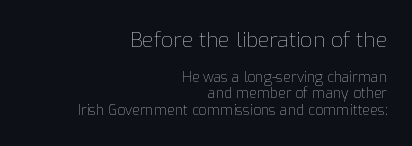
{"italic": "no", "bold": "no", "underline": "no", "align": "right", "line_spacing_ratio": 1.19, "letter_spacing": "normal", "letter_spacing_em": 0.0, "larger_block": "first", "size_ratio": 1.5, "glyph_px": 21}
